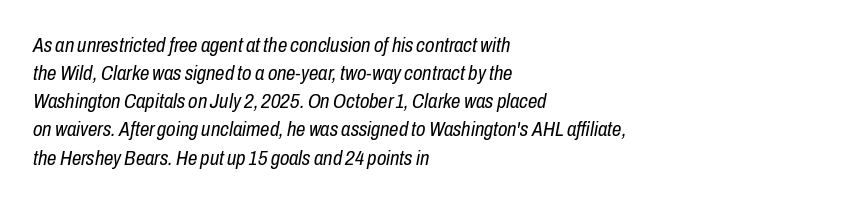
Q: Is the text bold? A: No.
Q: Is the text italic (slanted)? A: Yes, it leans right by about 10 degrees.
Q: Is the text underlined? A: No.
Q: How is the paragraph aligned? A: Left-aligned.
Q: Is the spacing between letters normal or unusually wide? A: Normal.
Q: Is the spacing between lines tight, normal or loose? A: Normal.
